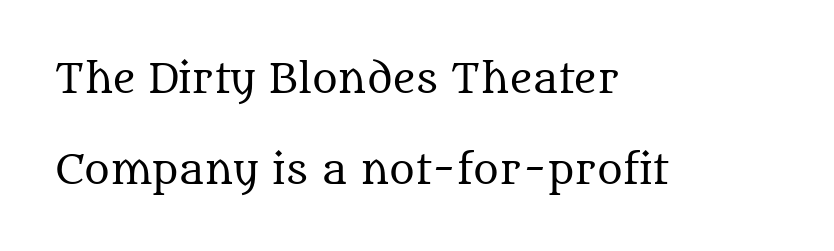
Q: Is the text bold? A: No.
Q: Is the text italic (slanted)? A: No, it is upright.
Q: Is the typeface a serif or a sans-serif typeface? A: Serif.
Q: Is the text underlined? A: No.
Q: How is the paragraph aligned? A: Left-aligned.
Q: Is the spacing between letters normal or unusually wide? A: Normal.
Q: Is the spacing between lines tight, normal or loose? A: Loose.
Q: Width (condensed, normal, or wide)? A: Normal.
Q: Stroke contrast? A: Medium.
Q: x-height? A: Large.
Q: Monospaced? A: No.
